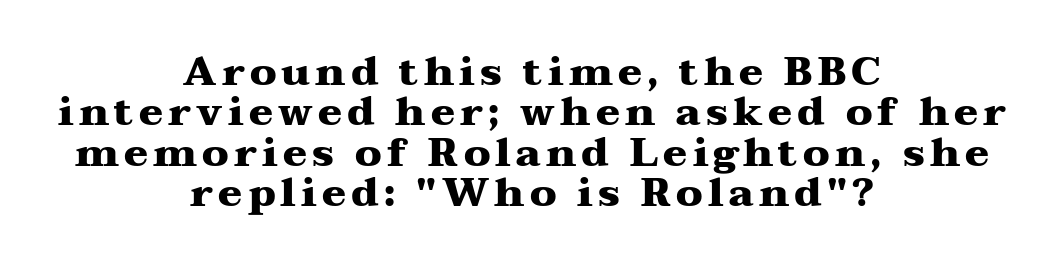
The image shows 40 px heavy, wide serif type, upright; set centered, tight line spacing (1.01x), not underlined; medium stroke contrast and a medium x-height.
